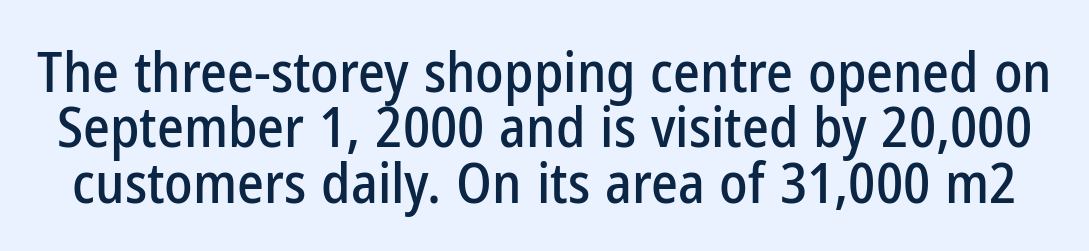
The image shows 57 px condensed sans-serif type, upright; set tight line spacing (0.97x), normal letter spacing, not underlined; low stroke contrast and a medium x-height.
